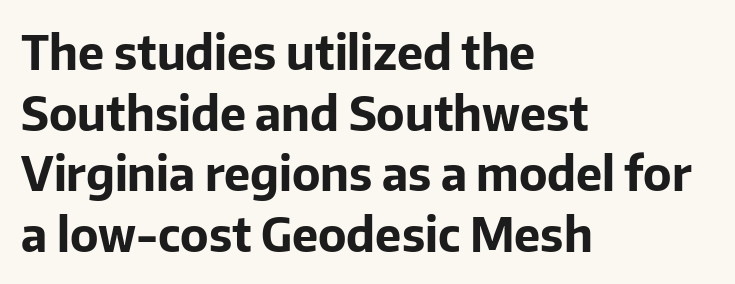
{"serif": "no", "italic": "no", "bold": "yes", "weight": "bold", "width": "normal", "stroke_contrast": "low", "x_height": "medium", "monospaced": "no", "underline": "no", "align": "left", "line_spacing": "normal", "line_spacing_ratio": 1.29, "letter_spacing": "normal", "letter_spacing_em": 0.0, "glyph_px": 47}
